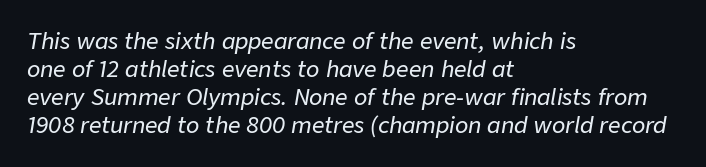
The gap between lines stays unmarked. These lines sit exactly where default settings would place them. The compositor pushed each line to the left boundary. The rendering keeps characters at their native spacing.
